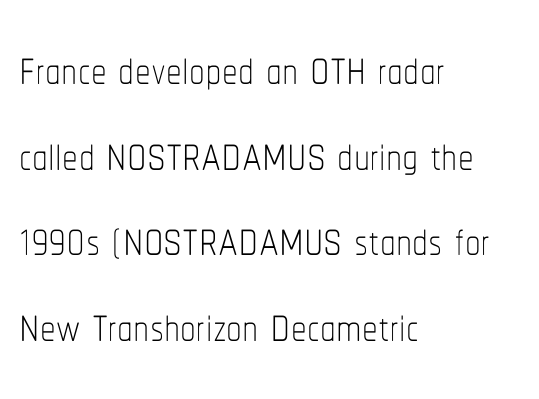
The image shows 63 px thin, condensed type, upright; set left-aligned, normal line spacing (1.36x), normal letter spacing, not underlined; low stroke contrast and a medium x-height.
